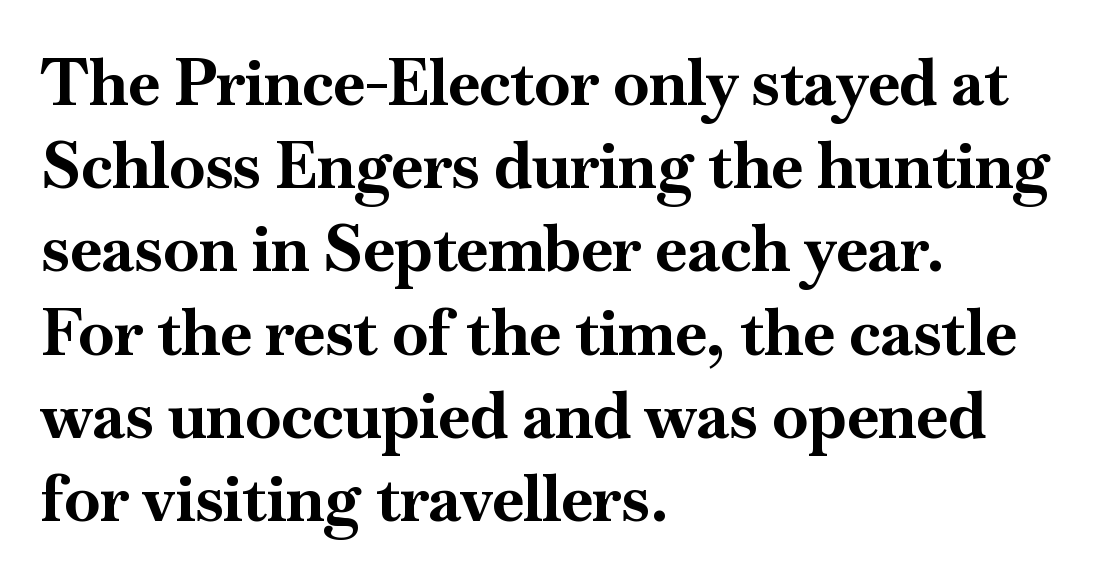
Q: Is the text bold? A: Yes.
Q: Is the text italic (slanted)? A: No, it is upright.
Q: Is the typeface a serif or a sans-serif typeface? A: Serif.
Q: Is the text underlined? A: No.
Q: How is the paragraph aligned? A: Left-aligned.
Q: Is the spacing between letters normal or unusually wide? A: Normal.
Q: Is the spacing between lines tight, normal or loose? A: Normal.
Q: Width (condensed, normal, or wide)? A: Normal.
Q: Stroke contrast? A: High.
Q: x-height? A: Small.
Q: Monospaced? A: No.
